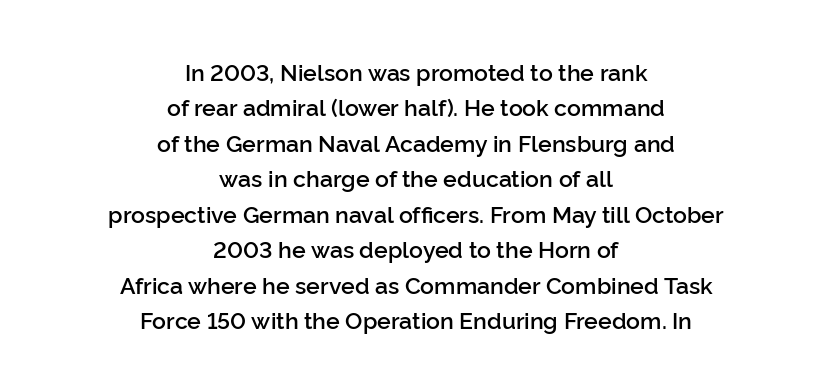
Leading: standard. Check under the words: just untouched page. Is the letter spacing exaggerated? No — it looks like the ordinary default. The lettering stays uniformly vertical, giving the passage a roman look.
